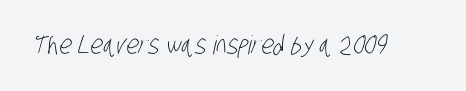
Q: Is the text bold? A: No.
Q: Is the text underlined? A: No.
Q: Is the spacing between letters normal or unusually wide? A: Normal.
